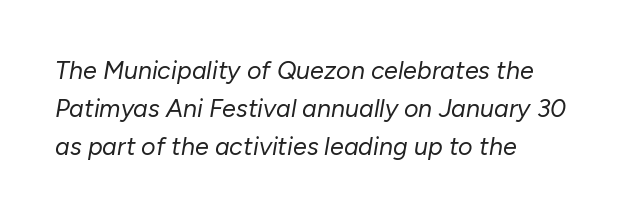
The image shows 25 px text type, italic (leaning right); set left-aligned, normal line spacing (1.52x), normal letter spacing, not underlined.
